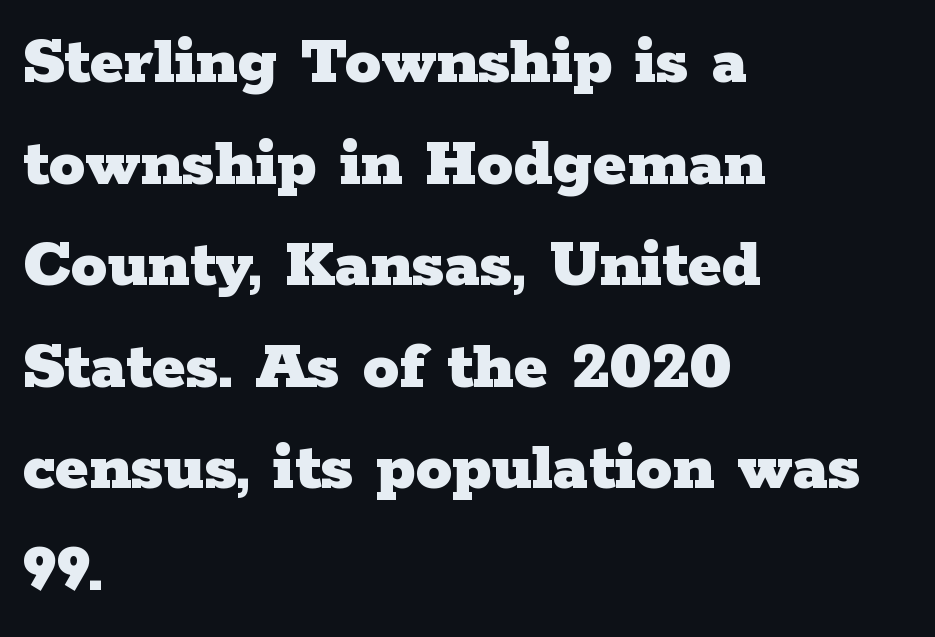
Q: Is the text bold? A: Yes.
Q: Is the text italic (slanted)? A: No, it is upright.
Q: Is the typeface a serif or a sans-serif typeface? A: Serif.
Q: Is the text underlined? A: No.
Q: How is the paragraph aligned? A: Left-aligned.
Q: Is the spacing between letters normal or unusually wide? A: Normal.
Q: Is the spacing between lines tight, normal or loose? A: Normal.
Q: Width (condensed, normal, or wide)? A: Wide.
Q: Stroke contrast? A: Low.
Q: x-height? A: Medium.
Q: Monospaced? A: No.
